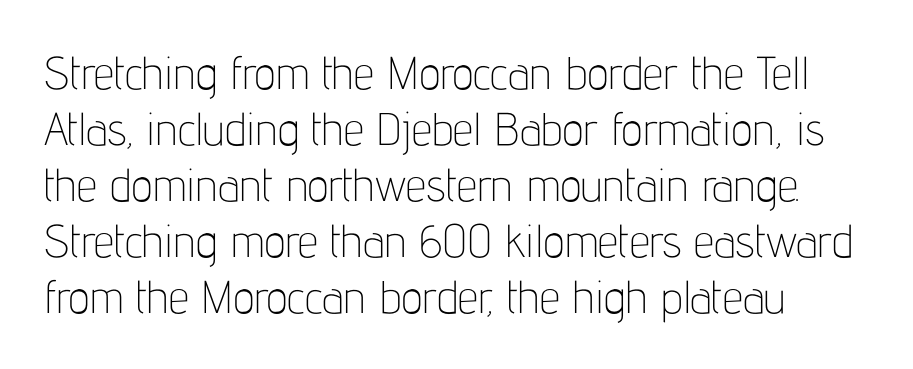
{"serif": "no", "italic": "no", "bold": "no", "weight": "thin", "width": "condensed", "stroke_contrast": "low", "x_height": "medium", "monospaced": "no", "underline": "no", "align": "left", "line_spacing_ratio": 1.22, "letter_spacing": "normal", "letter_spacing_em": 0.0, "glyph_px": 46}
